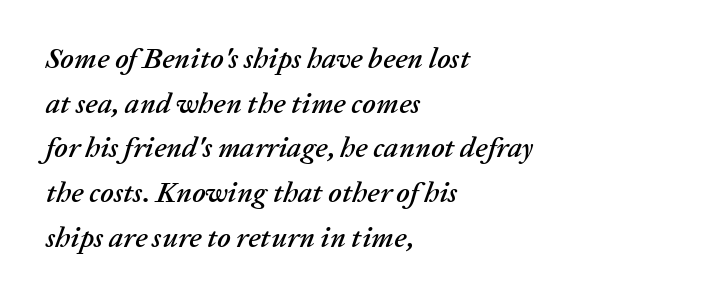
{"italic": "yes", "lean": "right", "slant_degrees": 20, "width": "normal", "stroke_contrast": "low", "x_height": "medium", "monospaced": "no", "underline": "no", "align": "left", "line_spacing": "normal", "line_spacing_ratio": 1.54, "letter_spacing": "normal", "letter_spacing_em": 0.0, "glyph_px": 29}
